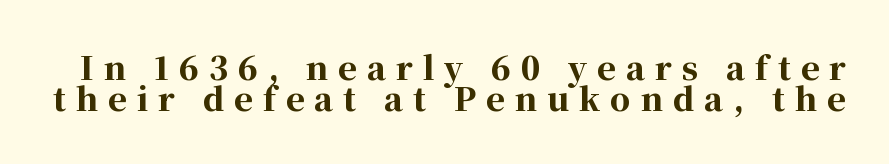
Q: Is the text bold? A: Yes.
Q: Is the text italic (slanted)? A: No, it is upright.
Q: Is the typeface a serif or a sans-serif typeface? A: Serif.
Q: Is the text underlined? A: No.
Q: Is the spacing between letters normal or unusually wide? A: Unusually wide.
Q: Is the spacing between lines tight, normal or loose? A: Tight.
Q: Width (condensed, normal, or wide)? A: Normal.
Q: Stroke contrast? A: High.
Q: x-height? A: Medium.
Q: Monospaced? A: No.
